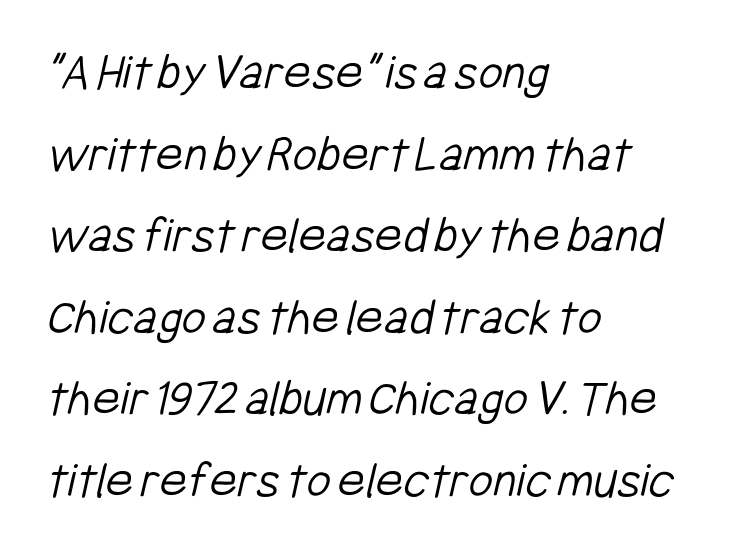
{"serif": "no", "bold": "no", "weight": "light", "width": "condensed", "stroke_contrast": "low", "x_height": "medium", "monospaced": "no", "underline": "no", "align": "left", "line_spacing": "normal", "line_spacing_ratio": 1.54, "letter_spacing": "normal", "letter_spacing_em": 0.0, "glyph_px": 53}
